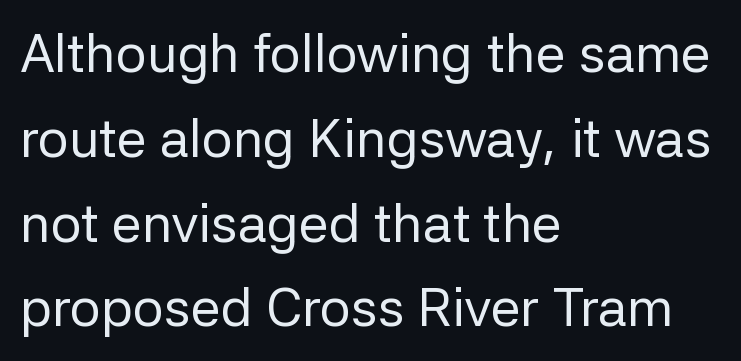
The image shows 54 px regular-weight sans-serif type, upright; set left-aligned, normal line spacing (1.57x), normal letter spacing, not underlined; low stroke contrast and a medium x-height.
